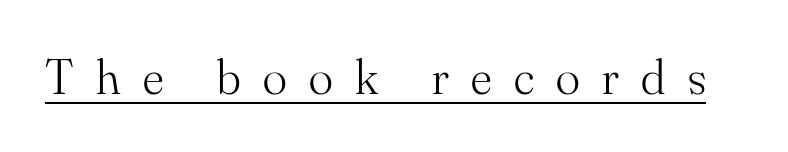
The image shows 50 px light serif type, upright; set unusually wide letter spacing (+0.45 em), underlined; medium stroke contrast and a small x-height.
